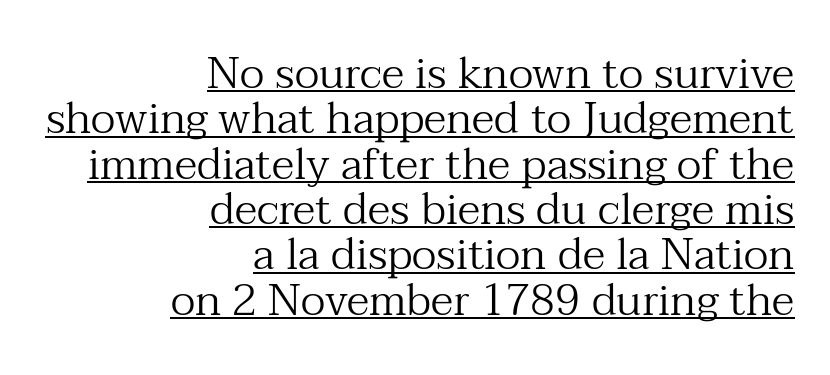
Honestly, the letter spacing is just normal — you wouldn't notice it. Quick note: interline space is minimal. A baseline rule has been typeset under these characters. This rendering employs a face with finishing strokes, i.e., a serif. Vertical strokes here are truly vertical.
